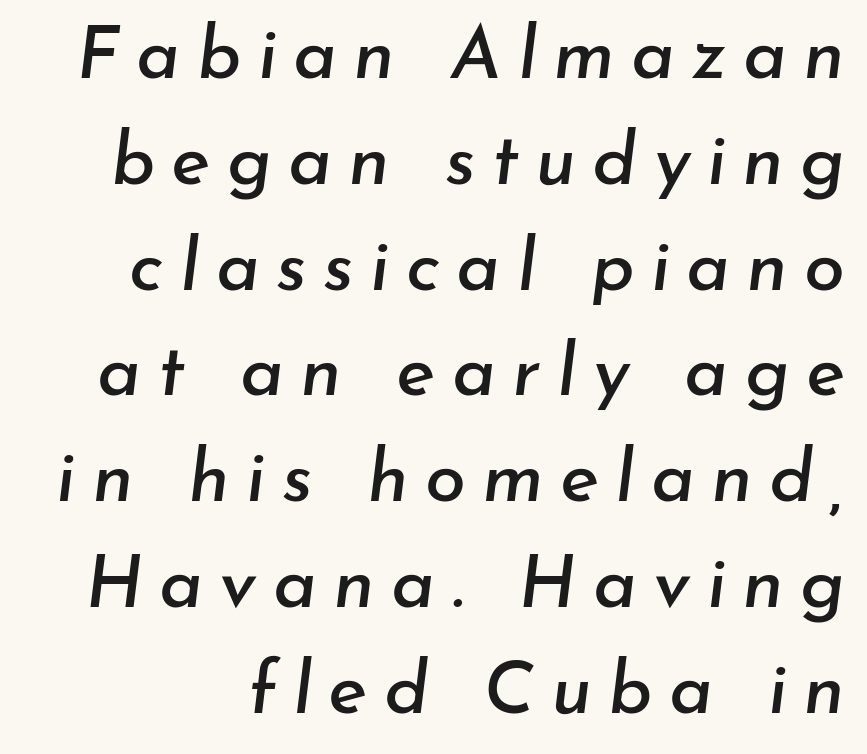
The baseline area is clear. These lines sit exactly where default settings would place them. Display-style spreading of the glyphs; the letterfit is very open. The text carries the slant typical of an italic or oblique font. The face used here is proportionally spaced, like ordinary book or web type.
